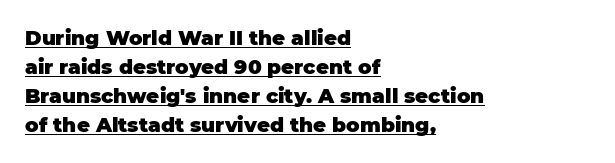
Q: Is the text bold? A: Yes.
Q: Is the text italic (slanted)? A: No, it is upright.
Q: Is the text underlined? A: Yes.
Q: How is the paragraph aligned? A: Left-aligned.
Q: Is the spacing between letters normal or unusually wide? A: Normal.
Q: Is the spacing between lines tight, normal or loose? A: Normal.
